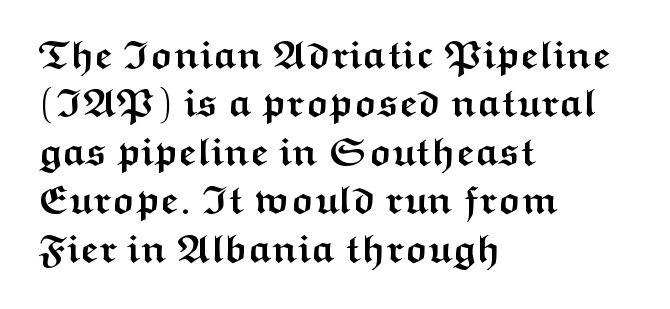
The type is set solid horizontally, with unmodified tracking. The strokes are fattened all the way to bold. A sans-serif font was chosen for this passage. Just letters on the line, the space beneath them empty.
